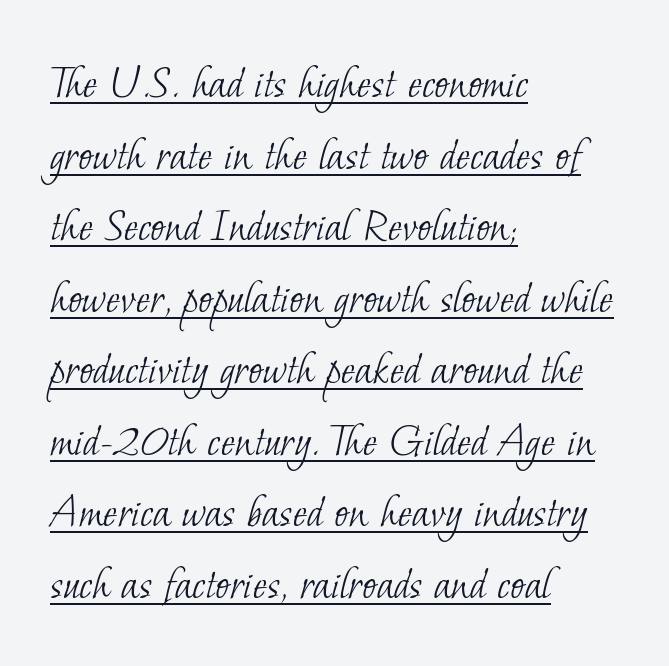
The image shows 48 px light serif type; set left-aligned, normal line spacing (1.49x), normal letter spacing, underlined; low stroke contrast and a small x-height.
